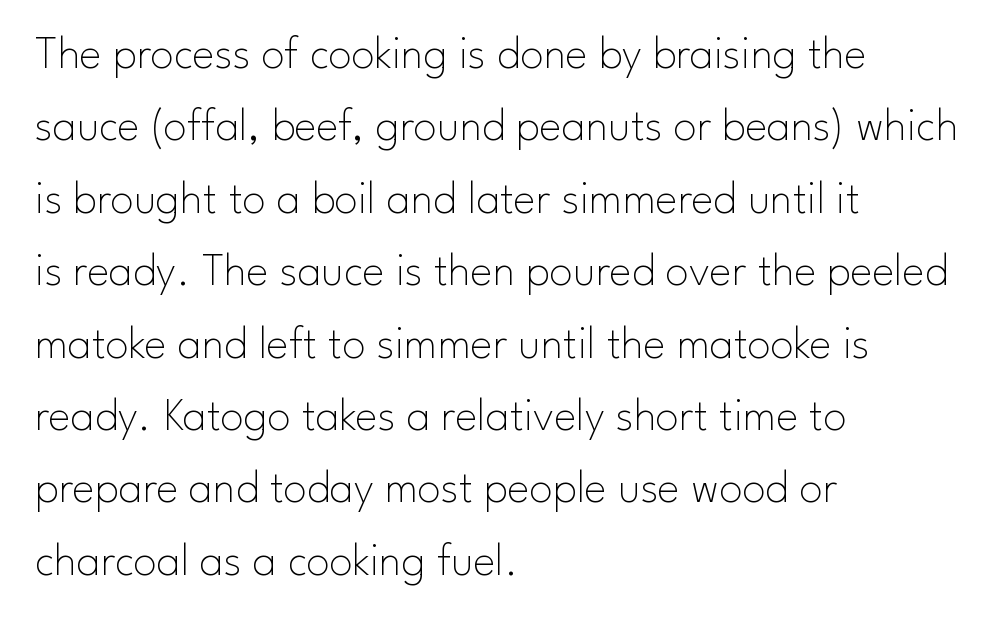
Successive baselines arrive at the customary interval. Observe the ordinary spacing: letters are neighbours, not strangers. No chunkiness to these letters — they're not bold. Leftover space on each line is placed entirely after the last word. The face used here is proportionally spaced, like ordinary book or web type.
